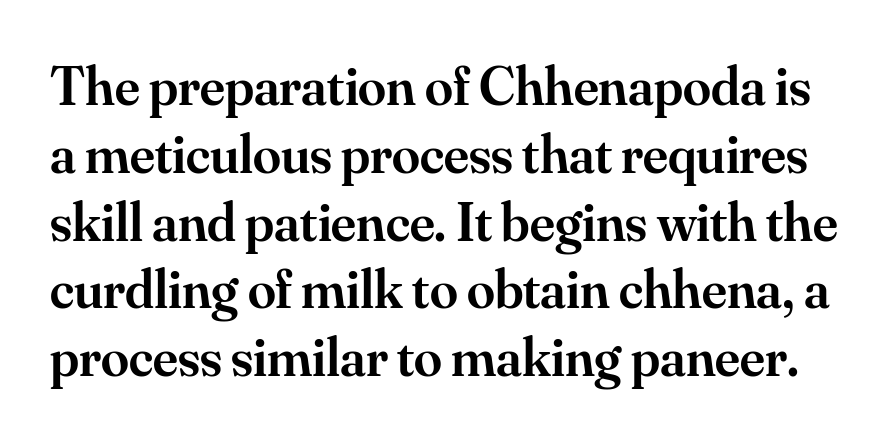
Q: Is the text bold? A: Semi-bold.
Q: Is the text italic (slanted)? A: No, it is upright.
Q: Is the typeface a serif or a sans-serif typeface? A: Serif.
Q: Is the text underlined? A: No.
Q: Is the spacing between letters normal or unusually wide? A: Normal.
Q: Width (condensed, normal, or wide)? A: Normal.
Q: Stroke contrast? A: Medium.
Q: x-height? A: Small.
Q: Monospaced? A: No.
